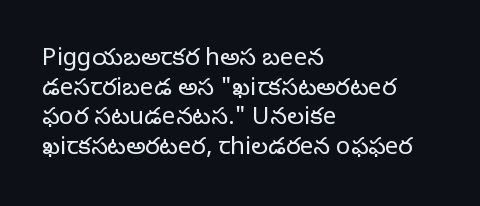
Words appear dense and cohesive because spacing is normal. Stem width sits at or under what a default text font uses. Honestly, there is no underline to notice here at all. The lettering stays uniformly vertical, giving the passage a roman look.
